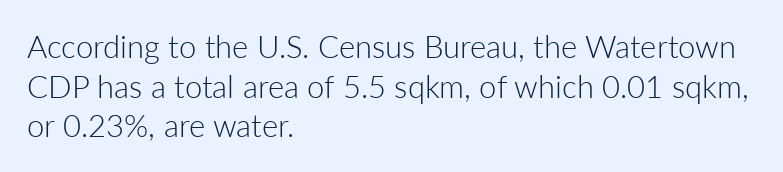
{"serif": "no", "italic": "no", "bold": "no", "weight": "light", "width": "normal", "stroke_contrast": "low", "x_height": "medium", "monospaced": "no", "underline": "no", "align": "left", "line_spacing": "normal", "line_spacing_ratio": 1.28, "letter_spacing": "normal", "letter_spacing_em": 0.0, "glyph_px": 31}
